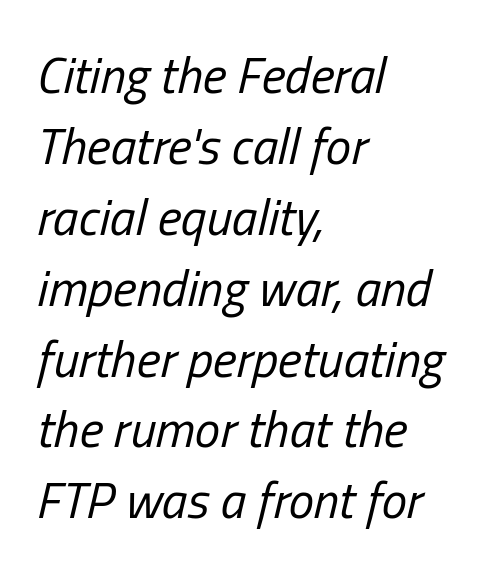
Honestly, the letter spacing is just normal — you wouldn't notice it. Baseline-to-baseline distance is the conventional proportion of letter height. The face used here is proportionally spaced, like ordinary book or web type. There's an unmistakable incline to the writing here. A clean baseline with only descenders dipping below it. Nothing heavy about these letters — not bold at all.
